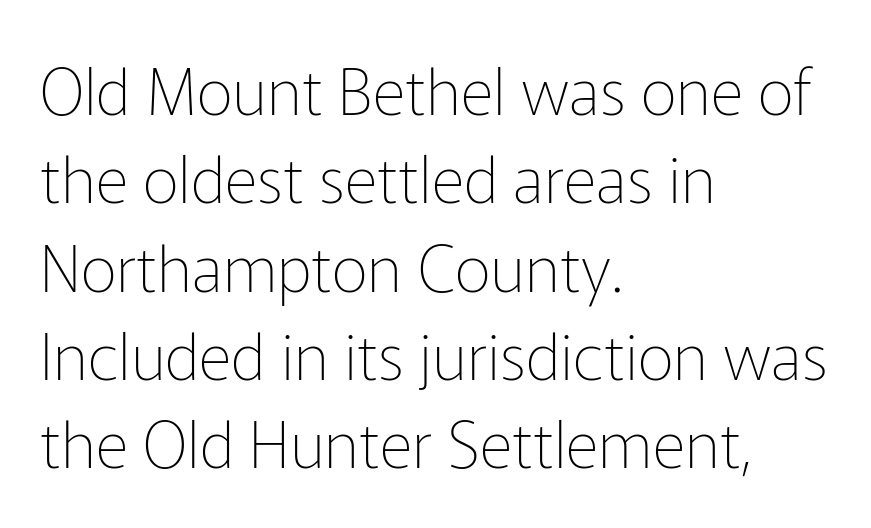
{"serif": "no", "italic": "no", "bold": "no", "weight": "thin", "width": "normal", "stroke_contrast": "low", "x_height": "medium", "monospaced": "no", "underline": "no", "align": "left", "line_spacing": "normal", "line_spacing_ratio": 1.38, "letter_spacing": "normal", "letter_spacing_em": 0.0, "glyph_px": 64}
